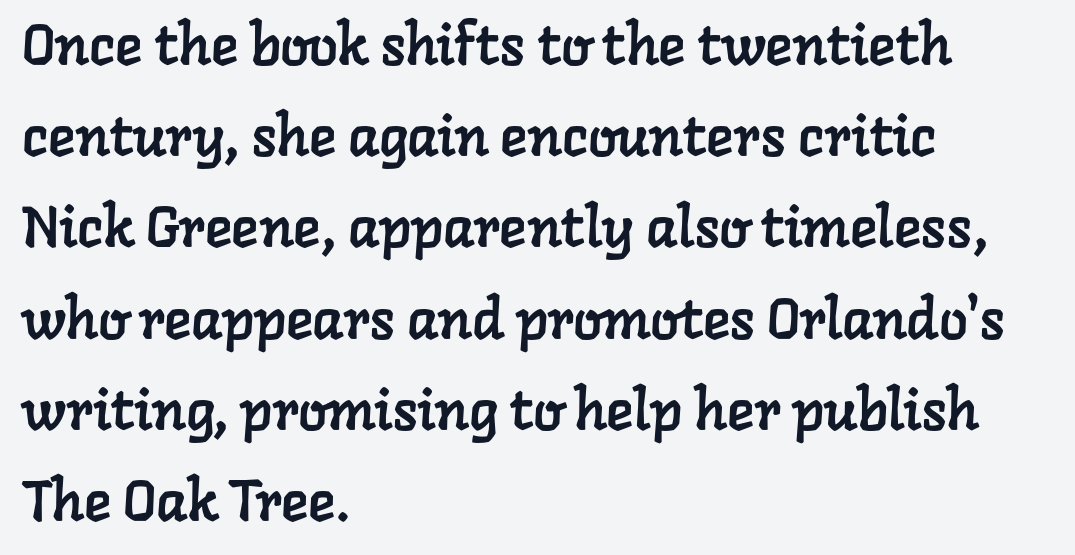
The image shows 57 px serif type; set left-aligned, normal line spacing (1.6x), normal letter spacing, not underlined; low stroke contrast and a medium x-height.
